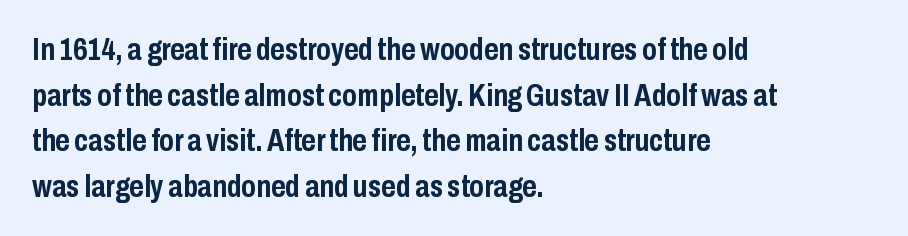
Q: Is the text bold? A: Yes.
Q: Is the text italic (slanted)? A: No, it is upright.
Q: Is the typeface a serif or a sans-serif typeface? A: Sans-serif.
Q: Is the text underlined? A: No.
Q: How is the paragraph aligned? A: Left-aligned.
Q: Is the spacing between letters normal or unusually wide? A: Normal.
Q: Is the spacing between lines tight, normal or loose? A: Normal.
Q: Width (condensed, normal, or wide)? A: Condensed.
Q: Stroke contrast? A: Low.
Q: x-height? A: Medium.
Q: Monospaced? A: No.
